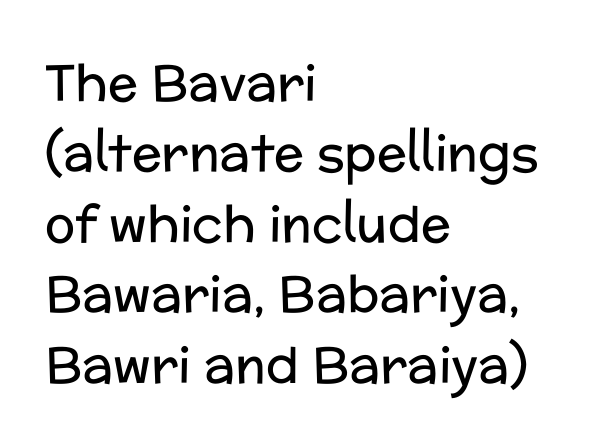
{"serif": "no", "italic": "no", "bold": "no", "weight": "regular", "width": "normal", "stroke_contrast": "low", "x_height": "medium", "monospaced": "no", "underline": "no", "align": "left", "line_spacing": "normal", "line_spacing_ratio": 1.41, "letter_spacing": "normal", "letter_spacing_em": 0.0, "glyph_px": 50}
